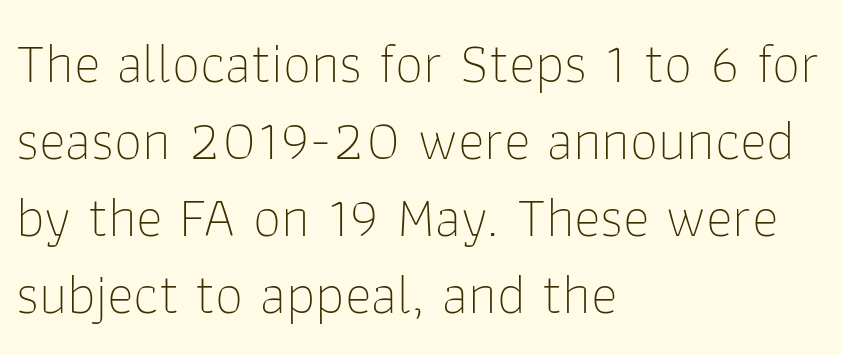
Q: Is the text bold? A: No.
Q: Is the text italic (slanted)? A: No, it is upright.
Q: Is the typeface a serif or a sans-serif typeface? A: Sans-serif.
Q: Is the text underlined? A: No.
Q: How is the paragraph aligned? A: Left-aligned.
Q: Is the spacing between letters normal or unusually wide? A: Normal.
Q: Is the spacing between lines tight, normal or loose? A: Normal.
Q: Width (condensed, normal, or wide)? A: Normal.
Q: Stroke contrast? A: Low.
Q: x-height? A: Medium.
Q: Monospaced? A: No.
